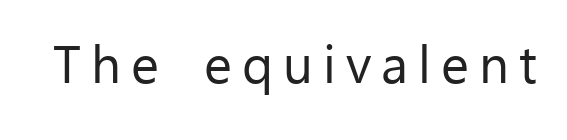
Q: Is the text bold? A: No.
Q: Is the text italic (slanted)? A: No, it is upright.
Q: Is the typeface a serif or a sans-serif typeface? A: Sans-serif.
Q: Is the text underlined? A: No.
Q: Width (condensed, normal, or wide)? A: Normal.
Q: Stroke contrast? A: Low.
Q: x-height? A: Medium.
Q: Monospaced? A: No.
